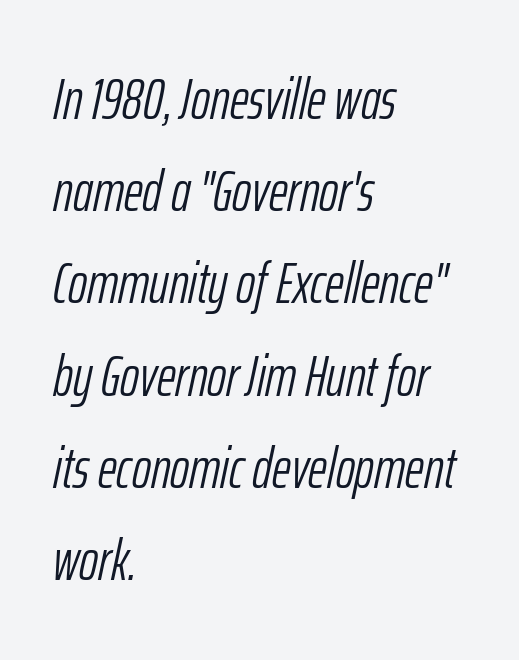
The image shows 58 px light, condensed type, italic (leaning right); set left-aligned, normal line spacing (1.59x), normal letter spacing, not underlined; low stroke contrast and a medium x-height.
